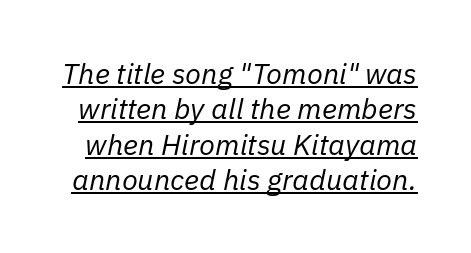
{"italic": "yes", "lean": "right", "slant_degrees": 11, "bold": "no", "weight": "regular", "width": "normal", "stroke_contrast": "low", "x_height": "medium", "monospaced": "no", "underline": "yes", "line_spacing_ratio": 1.22, "letter_spacing": "normal", "letter_spacing_em": 0.0, "glyph_px": 29}
